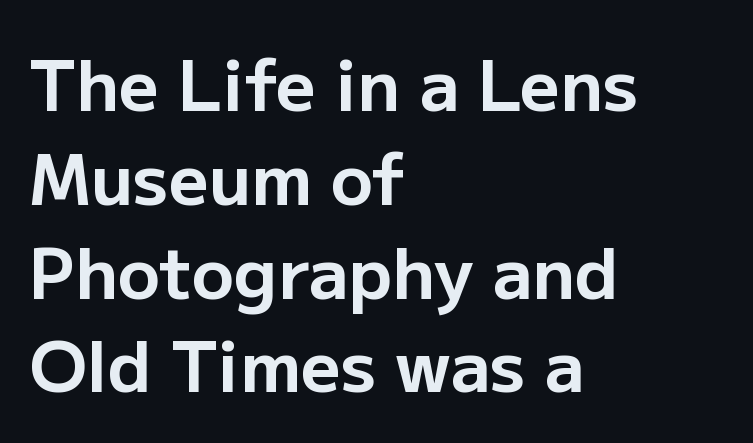
Q: Is the text bold? A: Yes.
Q: Is the text italic (slanted)? A: No, it is upright.
Q: Is the typeface a serif or a sans-serif typeface? A: Sans-serif.
Q: Is the text underlined? A: No.
Q: How is the paragraph aligned? A: Left-aligned.
Q: Is the spacing between letters normal or unusually wide? A: Normal.
Q: Is the spacing between lines tight, normal or loose? A: Normal.
Q: Width (condensed, normal, or wide)? A: Normal.
Q: Stroke contrast? A: Low.
Q: x-height? A: Medium.
Q: Monospaced? A: No.
